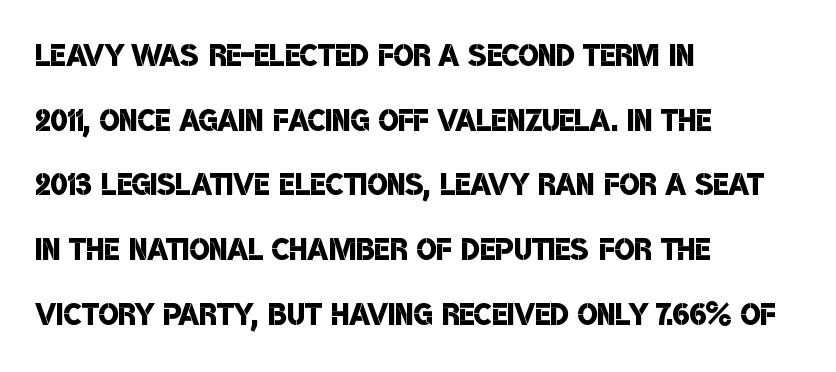
Q: Is the text bold? A: Semi-bold.
Q: Is the typeface a serif or a sans-serif typeface? A: Sans-serif.
Q: Is the text underlined? A: No.
Q: How is the paragraph aligned? A: Left-aligned.
Q: Is the spacing between letters normal or unusually wide? A: Normal.
Q: Is the spacing between lines tight, normal or loose? A: Normal.
Q: Width (condensed, normal, or wide)? A: Condensed.
Q: Stroke contrast? A: Low.
Q: x-height? A: Large.
Q: Monospaced? A: No.
